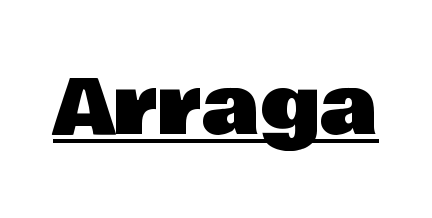
{"serif": "no", "italic": "no", "width": "normal", "stroke_contrast": "low", "x_height": "large", "monospaced": "no", "underline": "yes", "letter_spacing": "normal", "letter_spacing_em": 0.0, "glyph_px": 76}
